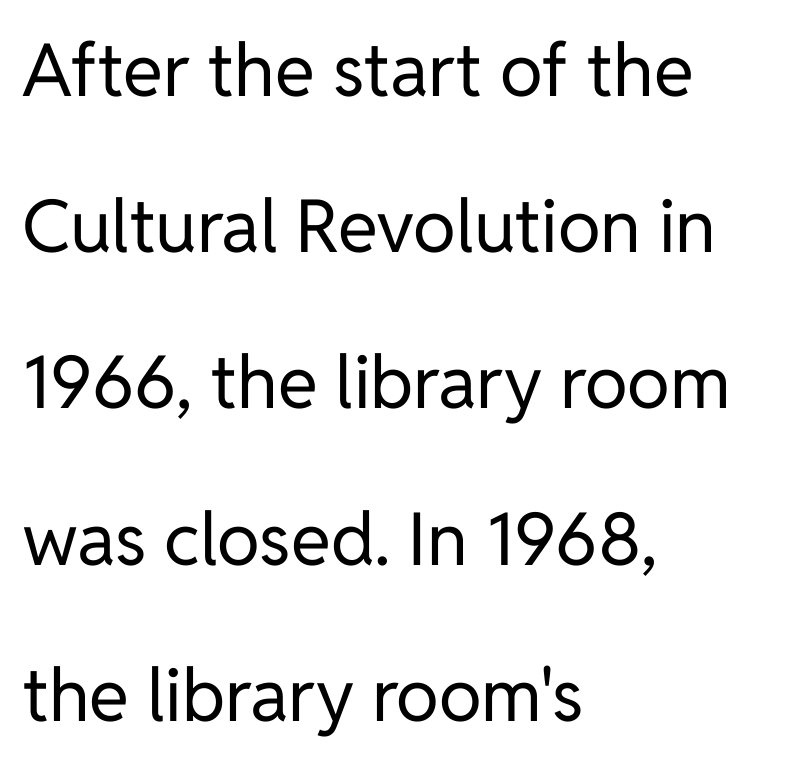
Words appear dense and cohesive because spacing is normal. Leading: increased. Words float on clear page, feet unadorned. Weight class: somewhere from thin through regular. This sample has the flowing, uneven cadence of proportional lettering. Type style note: lacks serifs.
